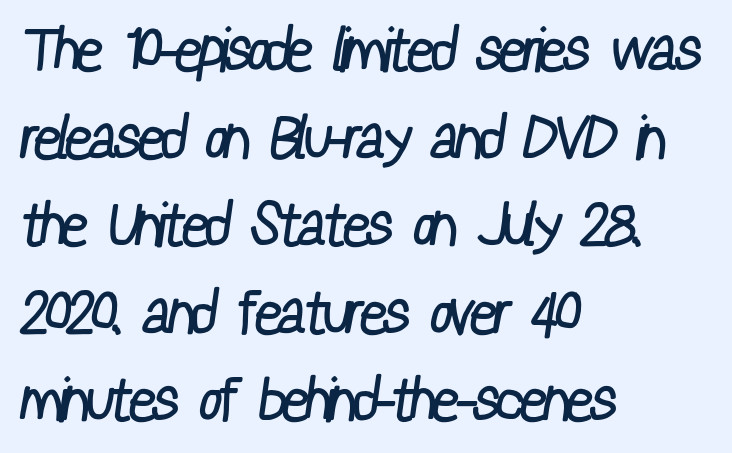
The image shows 60 px regular-weight, condensed sans-serif type; set left-aligned, normal line spacing (1.46x), normal letter spacing, not underlined; low stroke contrast and a medium x-height.
